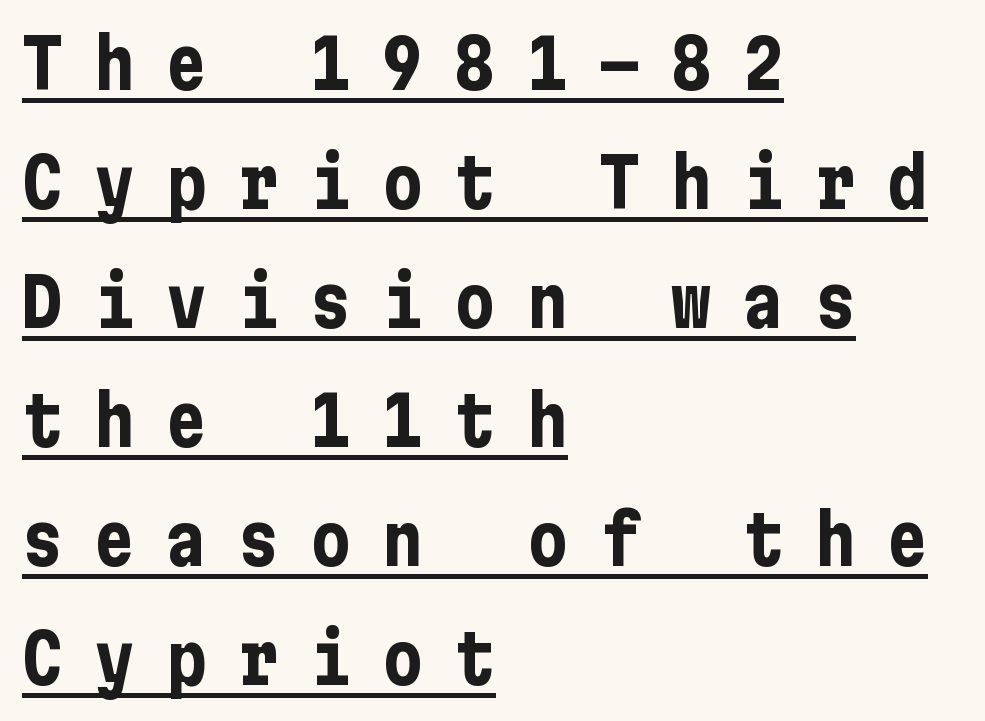
Q: Is the text bold? A: Yes.
Q: Is the text italic (slanted)? A: No, it is upright.
Q: Is the typeface a serif or a sans-serif typeface? A: Sans-serif.
Q: Is the text underlined? A: Yes.
Q: How is the paragraph aligned? A: Left-aligned.
Q: Is the spacing between letters normal or unusually wide? A: Unusually wide.
Q: Width (condensed, normal, or wide)? A: Condensed.
Q: Stroke contrast? A: Low.
Q: x-height? A: Medium.
